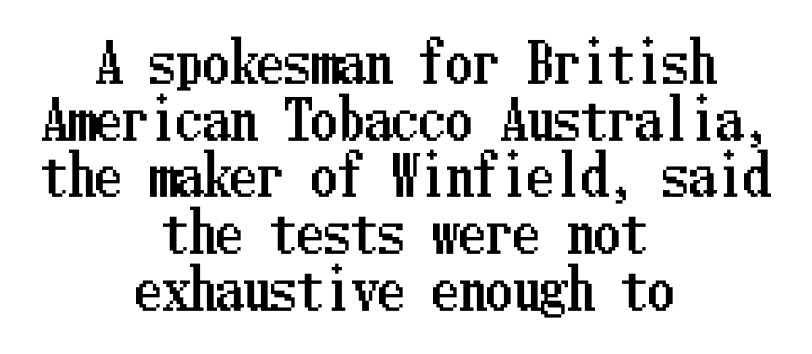
The image shows 54 px condensed type, upright; set centered, tight line spacing (1.05x), normal letter spacing, not underlined; low stroke contrast and a medium x-height.
